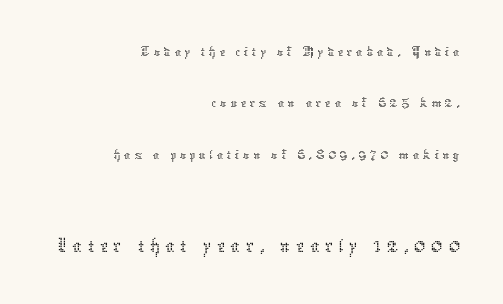
The image shows 46 px thin type, upright; set right-aligned, normal line spacing (1.66x), not underlined; the second (bottom) block is 1.48x larger; low stroke contrast and a medium x-height.
